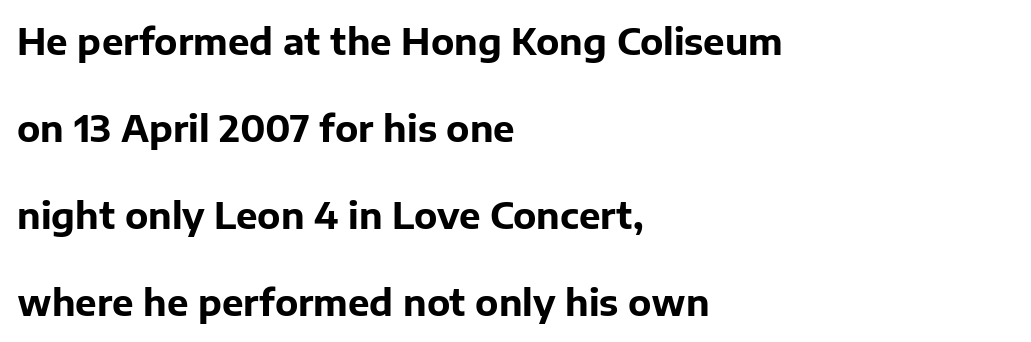
The image shows 36 px bold sans-serif type, upright; set left-aligned, loose line spacing (2.42x), normal letter spacing, not underlined; low stroke contrast and a medium x-height.
